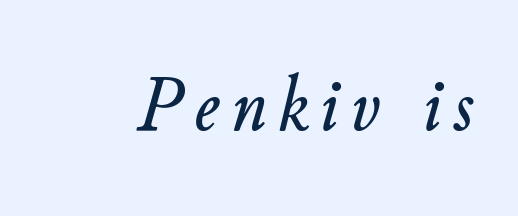
Notice how the stems are inclined rather than vertical — that's the hallmark of italics. The zone under the glyphs is completely vacant. Looks like regular typesetting: each glyph gets only the width it needs.
